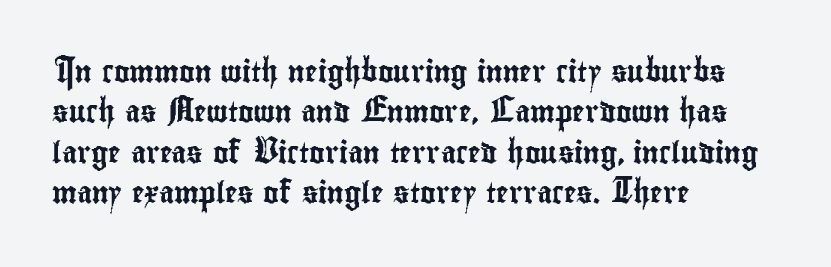
{"italic": "no", "underline": "no", "align": "left", "line_spacing": "loose", "line_spacing_ratio": 1.92, "letter_spacing": "normal", "letter_spacing_em": 0.0, "glyph_px": 21}
